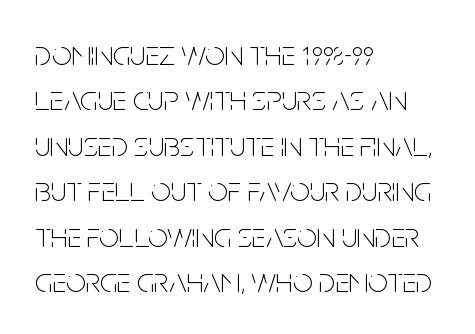
The image shows 35 px thin, condensed sans-serif type, upright; set left-aligned, normal line spacing (1.3x), normal letter spacing, not underlined; low stroke contrast and a large x-height.
